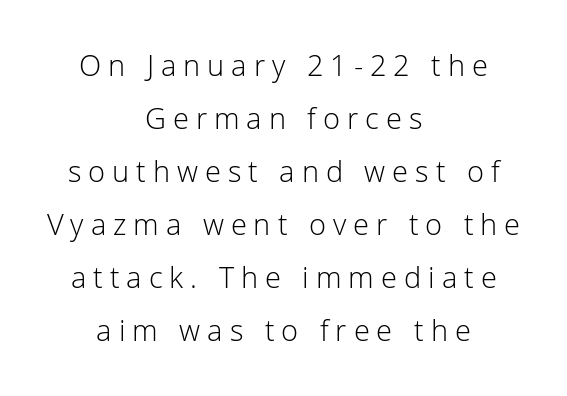
Q: Is the text bold? A: No.
Q: Is the text italic (slanted)? A: No, it is upright.
Q: Is the typeface a serif or a sans-serif typeface? A: Sans-serif.
Q: Is the text underlined? A: No.
Q: How is the paragraph aligned? A: Centered.
Q: Is the spacing between letters normal or unusually wide? A: Unusually wide.
Q: Width (condensed, normal, or wide)? A: Normal.
Q: Stroke contrast? A: Low.
Q: x-height? A: Medium.
Q: Monospaced? A: No.
